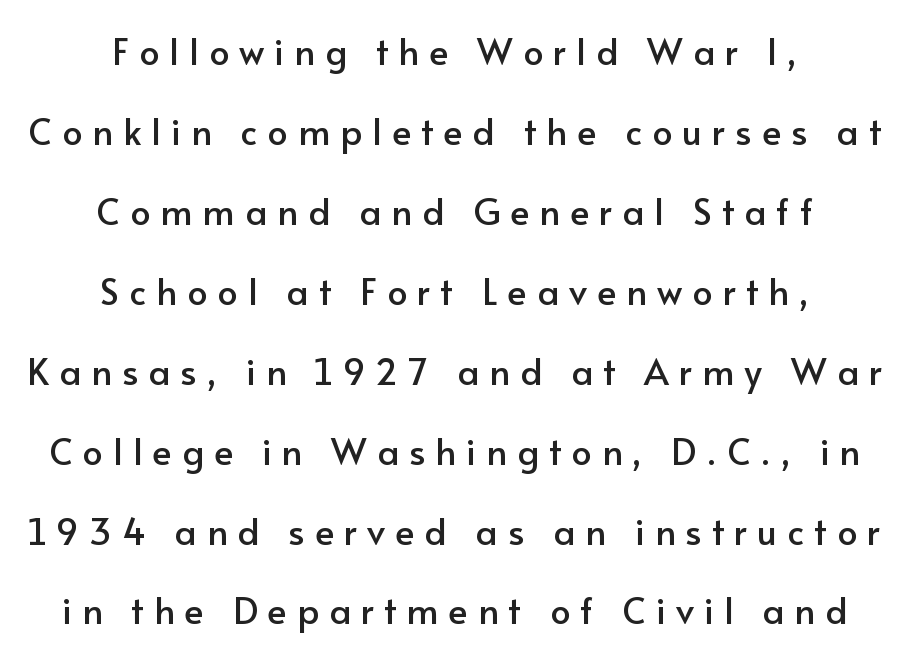
{"serif": "no", "italic": "no", "width": "normal", "stroke_contrast": "low", "x_height": "small", "monospaced": "no", "underline": "no", "align": "center", "line_spacing": "loose", "line_spacing_ratio": 2.22, "letter_spacing": "wide", "letter_spacing_em": 0.28, "glyph_px": 36}
